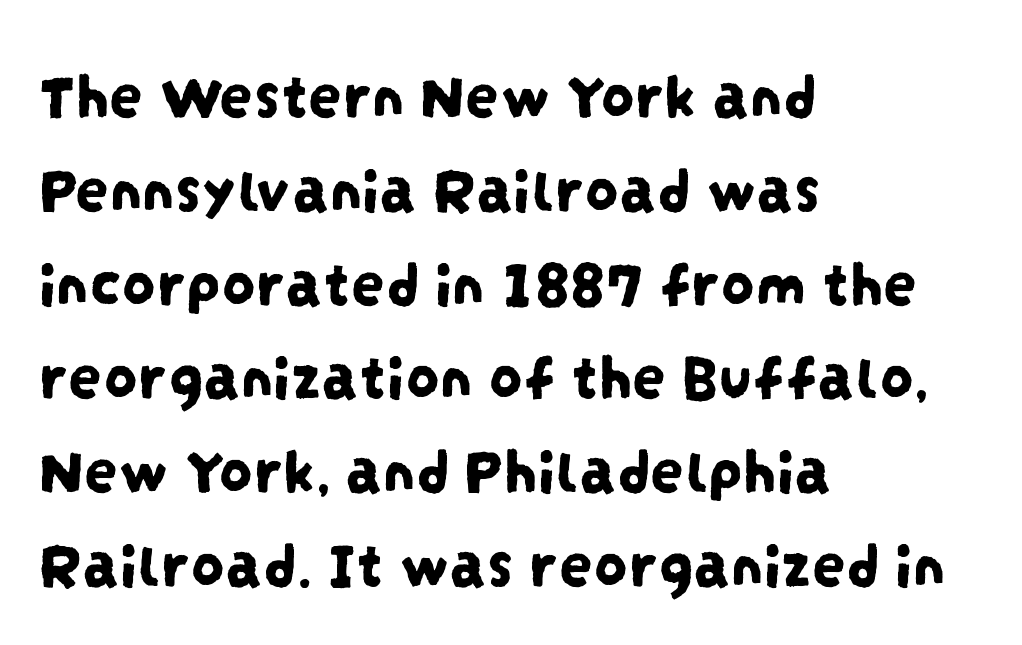
Baseline-to-baseline distance is the conventional proportion of letter height. The passage shown is typeset with a sans-serif family. The passage shown is typed in a proportional face where columns would drift. Underlining? Definitely not there. Is the block centered? No — it sits flush against the left margin. The face used here is rendered with its standard letterfit.
